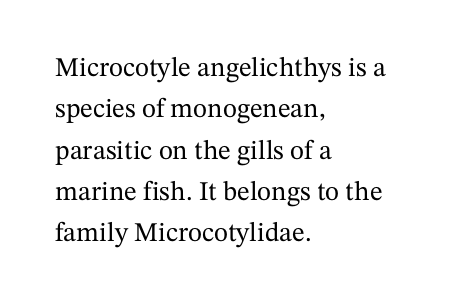
The image shows 27 px text type, upright; set left-aligned, normal line spacing (1.53x), normal letter spacing, not underlined.
